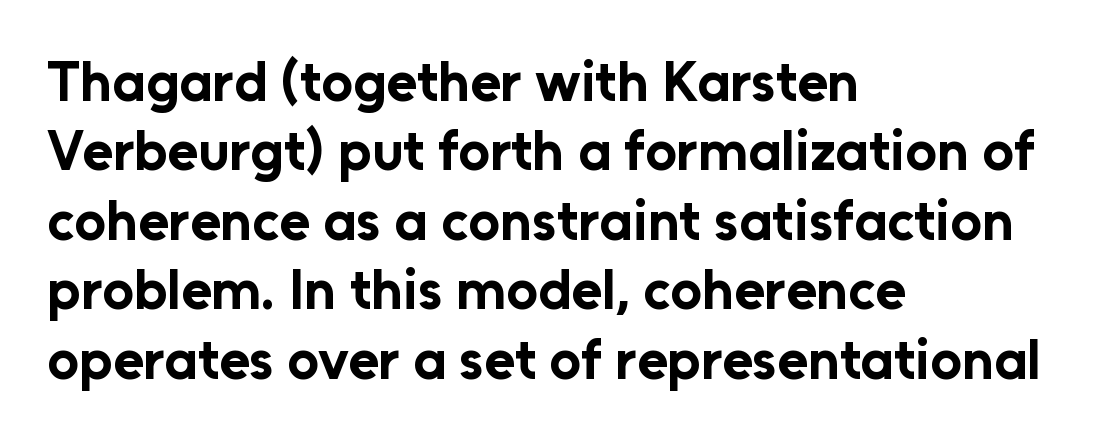
{"serif": "no", "italic": "no", "bold": "yes", "weight": "bold", "width": "normal", "stroke_contrast": "low", "x_height": "medium", "monospaced": "no", "underline": "no", "align": "left", "line_spacing_ratio": 1.24, "letter_spacing": "normal", "letter_spacing_em": 0.0, "glyph_px": 56}
